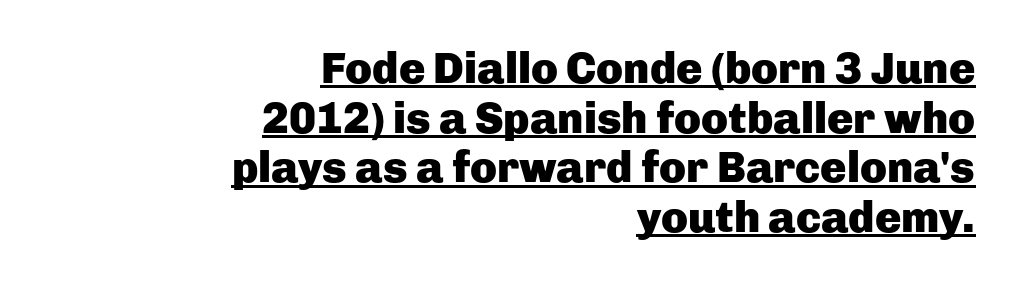
{"serif": "no", "italic": "no", "bold": "yes", "weight": "heavy", "width": "normal", "stroke_contrast": "low", "x_height": "medium", "monospaced": "no", "underline": "yes", "align": "right", "line_spacing": "tight", "line_spacing_ratio": 1.13, "letter_spacing": "normal", "letter_spacing_em": 0.0, "glyph_px": 44}
